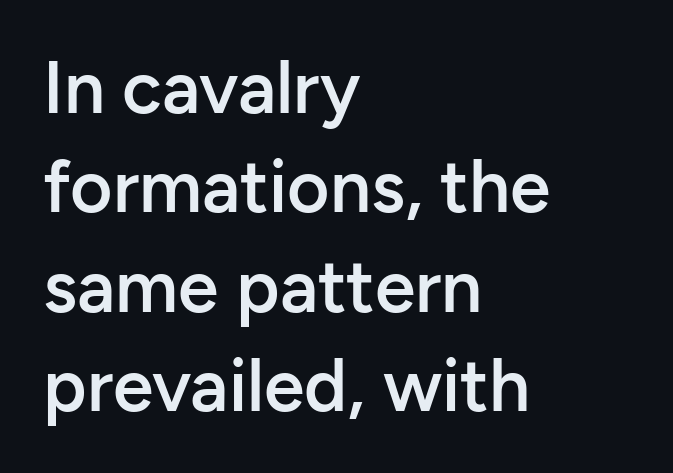
Tall strokes in this sample are plumb rather than angled. Emphasis by weight is partial: semibold. The ragged edge is on the right, which tells us the setting is flush left. Here the glyphs are tracked normally, forming tight word shapes. Letters rest on an invisible, unmarked baseline. Character widths vary here, with narrow letters taking less room than wide ones.
